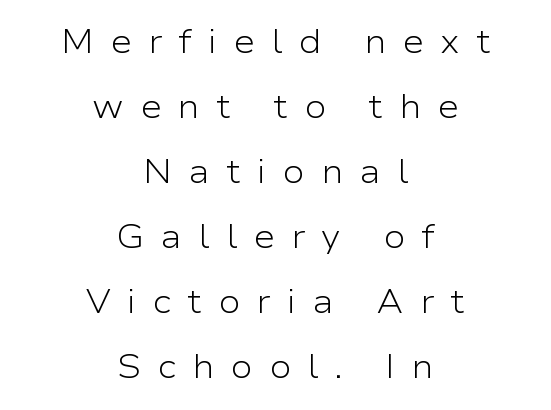
Q: Is the text bold? A: No.
Q: Is the text italic (slanted)? A: No, it is upright.
Q: Is the typeface a serif or a sans-serif typeface? A: Sans-serif.
Q: Is the text underlined? A: No.
Q: How is the paragraph aligned? A: Centered.
Q: Is the spacing between letters normal or unusually wide? A: Unusually wide.
Q: Is the spacing between lines tight, normal or loose? A: Loose.
Q: Width (condensed, normal, or wide)? A: Wide.
Q: Stroke contrast? A: Low.
Q: x-height? A: Medium.
Q: Monospaced? A: No.
